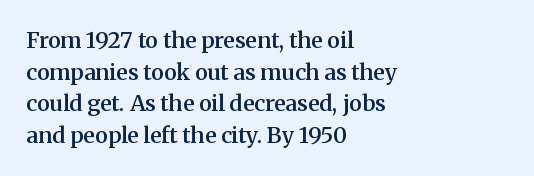
The passage shown stacks its lines at a standard gap. Beneath every word, the page is bare. The compositor pushed each line to the left boundary. Tall strokes in this sample are plumb rather than angled.
